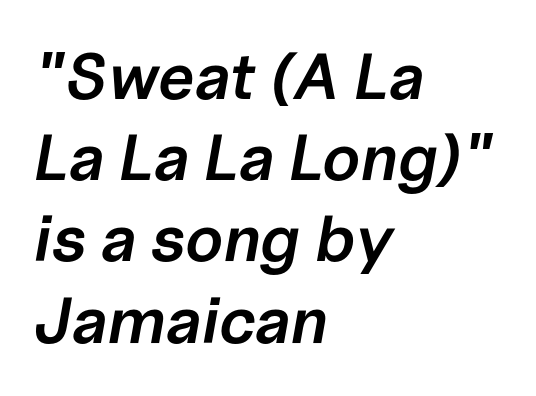
The image shows 65 px semibold type, italic (leaning right); set left-aligned, normal line spacing (1.25x), normal letter spacing, not underlined; low stroke contrast and a medium x-height.
